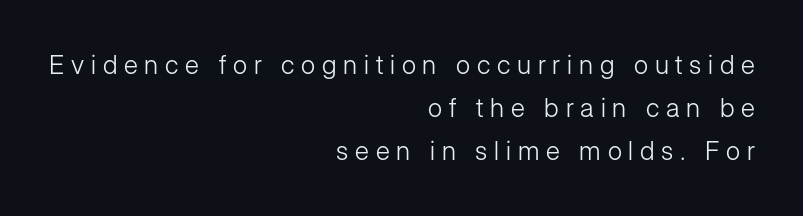
{"italic": "no", "bold": "no", "underline": "no", "align": "right", "line_spacing": "normal", "line_spacing_ratio": 1.66, "letter_spacing": "wide", "letter_spacing_em": 0.26, "glyph_px": 26}
